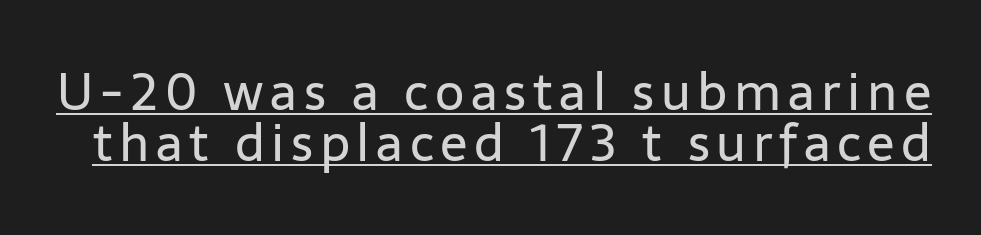
The image shows 51 px regular-weight sans-serif type, upright; set tight line spacing (1.0x), underlined; low stroke contrast and a medium x-height.
